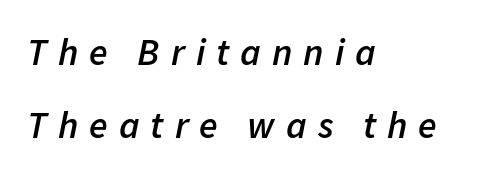
The image shows 38 px semibold type, italic (leaning right); set left-aligned, loose line spacing (1.92x), unusually wide letter spacing (+0.29 em), not underlined; low stroke contrast and a medium x-height.
